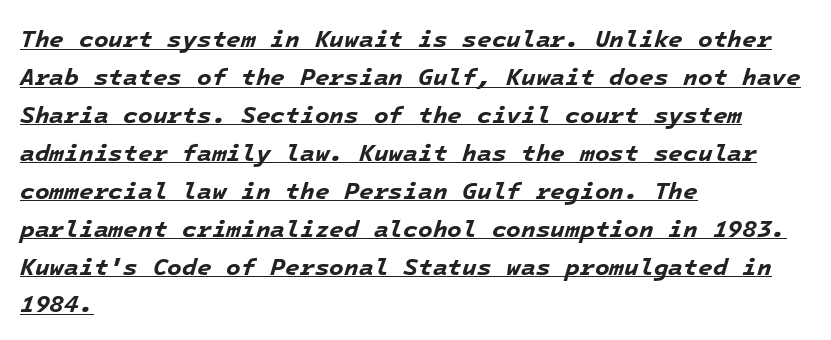
The image shows 24 px bold type, italic (leaning right); set left-aligned, normal line spacing (1.58x), normal letter spacing, underlined.
